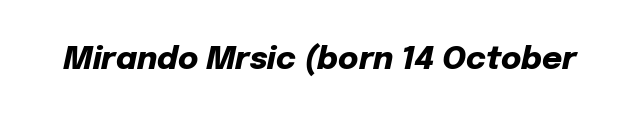
{"italic": "yes", "lean": "right", "slant_degrees": 12, "bold": "yes", "weight": "heavy", "width": "normal", "stroke_contrast": "low", "x_height": "medium", "monospaced": "no", "underline": "no", "letter_spacing": "normal", "letter_spacing_em": 0.0, "glyph_px": 31}
